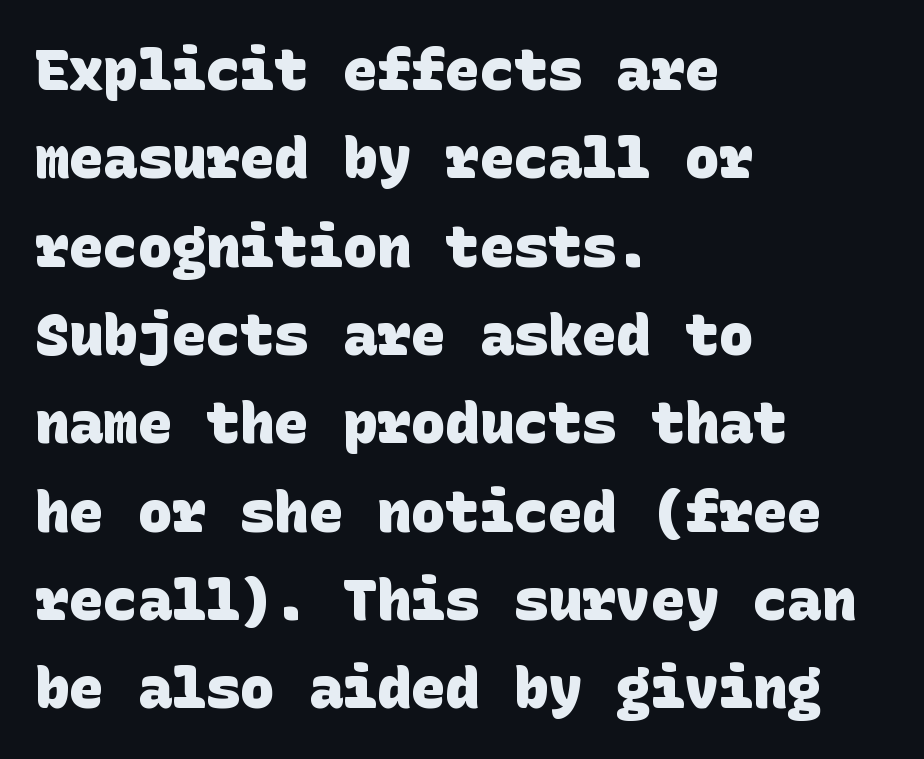
The image shows 57 px heavy sans-serif type; set left-aligned, normal line spacing (1.55x), normal letter spacing, not underlined; low stroke contrast and a large x-height.
